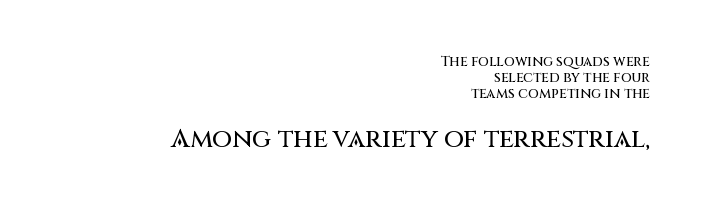
The image shows 26 px text type, upright; set right-aligned, tight line spacing (1.15x), normal letter spacing, not underlined; the second (bottom) block is 1.86x larger.
